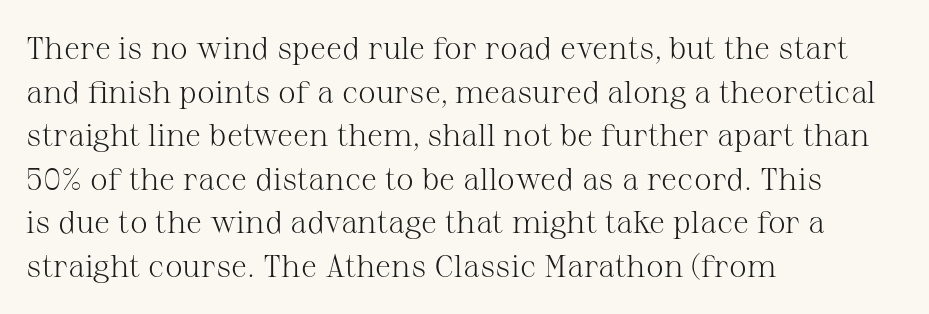
The horizontal fit of the characters is conventional and even. Check where the strokes stop: tiny serifs finish them off. This sample has the flowing, uneven cadence of proportional lettering. The typography opts for an upright posture over an oblique one. Quick note: interline space is typical. The rendering anchors every line to the left-hand side.
